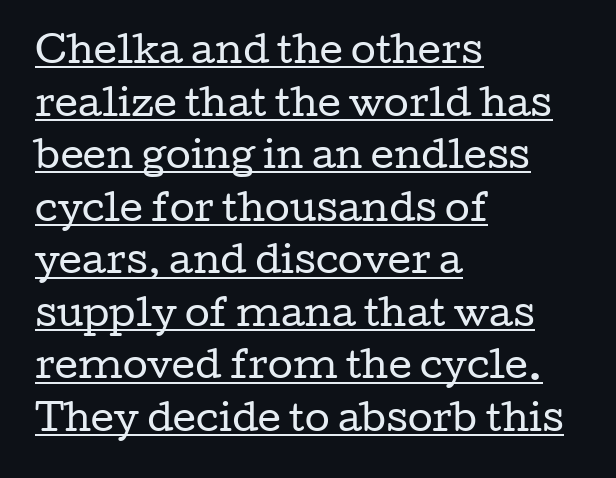
Q: Is the text bold? A: No.
Q: Is the text italic (slanted)? A: No, it is upright.
Q: Is the typeface a serif or a sans-serif typeface? A: Serif.
Q: Is the text underlined? A: Yes.
Q: How is the paragraph aligned? A: Left-aligned.
Q: Is the spacing between letters normal or unusually wide? A: Normal.
Q: Is the spacing between lines tight, normal or loose? A: Normal.
Q: Width (condensed, normal, or wide)? A: Wide.
Q: Stroke contrast? A: Low.
Q: x-height? A: Medium.
Q: Monospaced? A: No.
